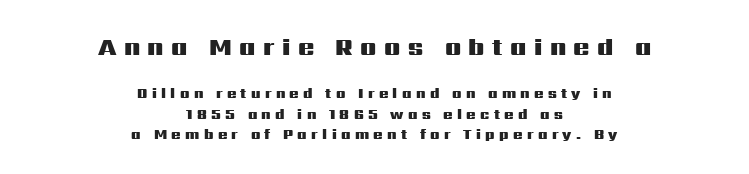
The block of text has a typical density, with ordinary space between rows. A full-strength bold gives these letters their thick strokes. Of the two passages, the one on top uses the larger point size. The setting favours the middle, as headings and verse often do.
